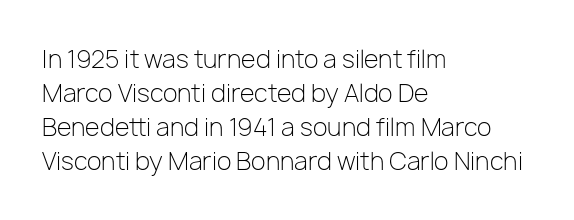
The image shows 24 px text type, upright; set left-aligned, normal line spacing (1.41x), normal letter spacing, not underlined.
